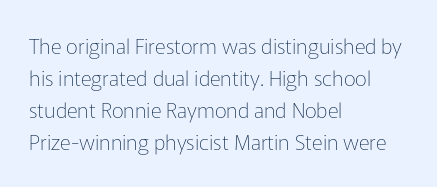
Is the block centered? No — it sits flush against the left margin. Honestly, the row spacing looks completely unremarkable. Check under the words: just untouched page. Ascenders rise straight up at ninety degrees. Nobody touched the tracking dial on this one.
